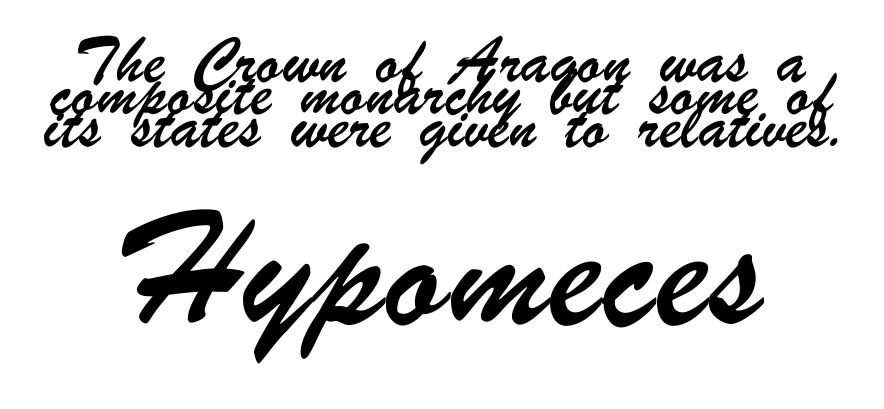
{"serif": "no", "width": "condensed", "stroke_contrast": "low", "x_height": "small", "monospaced": "no", "underline": "no", "line_spacing": "tight", "line_spacing_ratio": 1.12, "letter_spacing": "normal", "letter_spacing_em": 0.0, "larger_block": "second", "size_ratio": 2.48, "glyph_px": 72}
